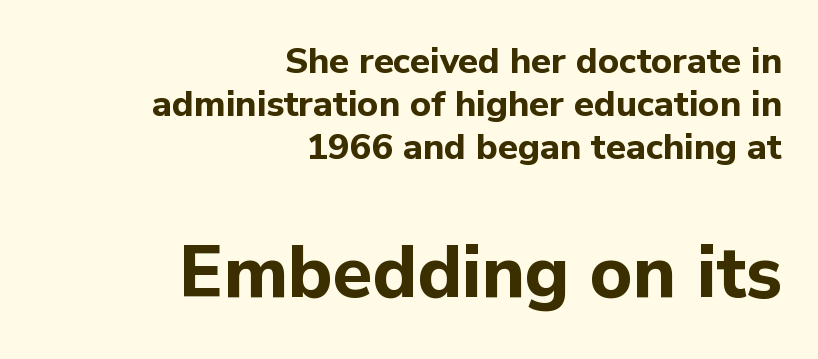
The image shows 73 px bold sans-serif type, upright; set right-aligned, line spacing 1.19x, normal letter spacing, not underlined; the second (bottom) block is 2.03x larger; low stroke contrast and a medium x-height.
